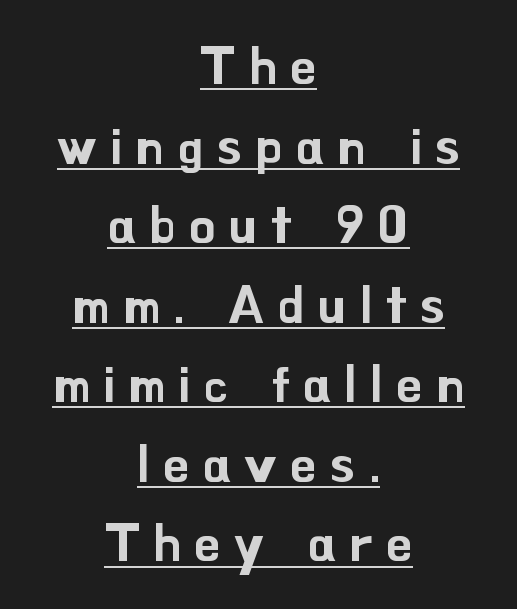
{"serif": "no", "italic": "no", "width": "normal", "stroke_contrast": "low", "x_height": "small", "monospaced": "no", "underline": "yes", "align": "center", "line_spacing": "normal", "line_spacing_ratio": 1.53, "letter_spacing": "wide", "letter_spacing_em": 0.26, "glyph_px": 52}
